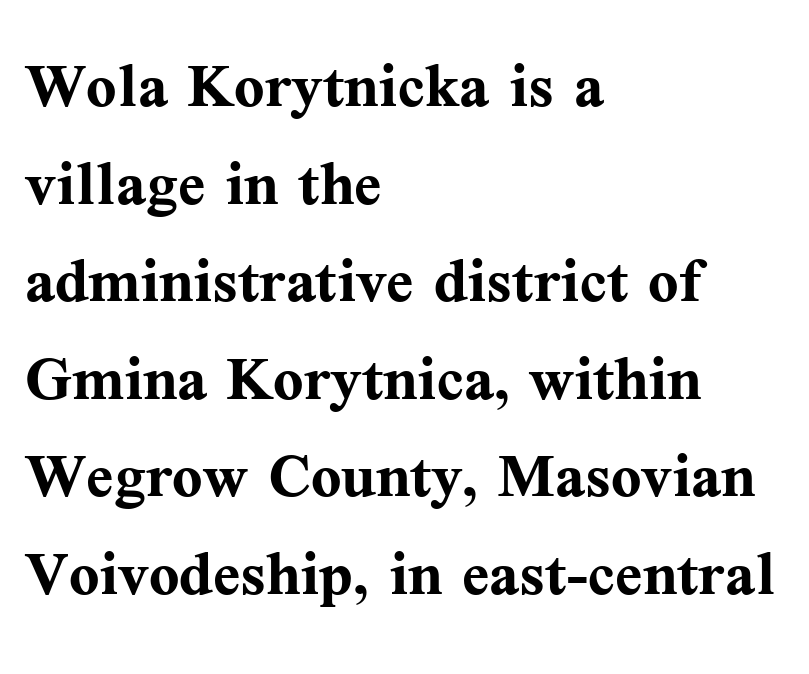
{"serif": "yes", "italic": "no", "bold": "yes", "weight": "semibold", "width": "normal", "stroke_contrast": "medium", "x_height": "medium", "monospaced": "no", "underline": "no", "align": "left", "line_spacing_ratio": 1.22, "letter_spacing": "normal", "letter_spacing_em": 0.0, "glyph_px": 80}
